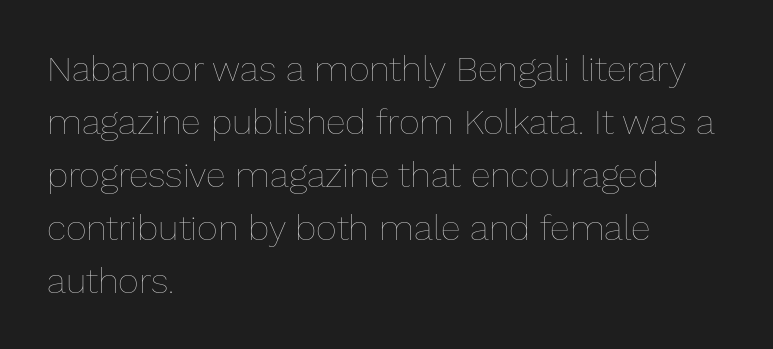
The image shows 36 px thin type, upright; set left-aligned, normal line spacing (1.47x), normal letter spacing, not underlined; low stroke contrast and a medium x-height.
